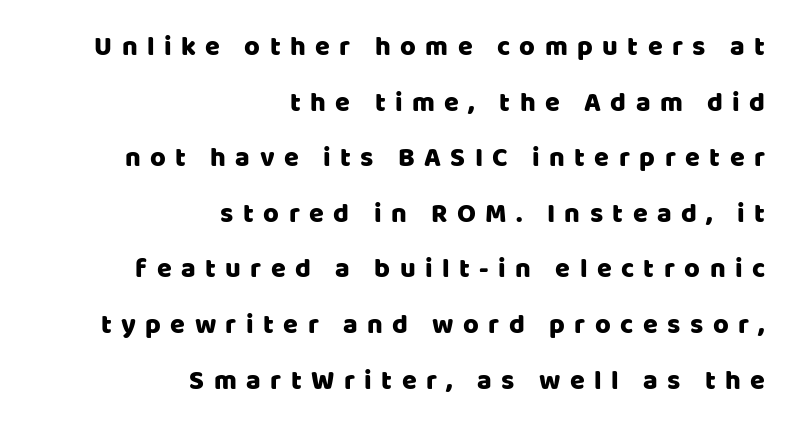
{"italic": "no", "underline": "no", "align": "right", "line_spacing": "loose", "line_spacing_ratio": 2.06, "letter_spacing": "wide", "letter_spacing_em": 0.35, "glyph_px": 27}
